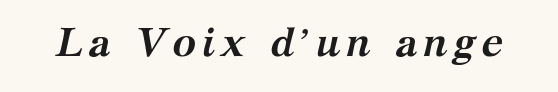
{"serif": "yes", "italic": "yes", "lean": "right", "slant_degrees": 12, "bold": "yes", "weight": "semibold", "width": "normal", "stroke_contrast": "medium", "x_height": "medium", "monospaced": "no", "underline": "no", "glyph_px": 40}
